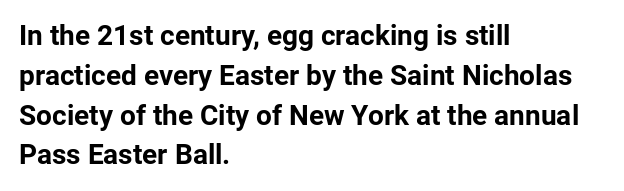
The image shows 28 px bold sans-serif type, upright; set left-aligned, normal line spacing (1.42x), normal letter spacing, not underlined; low stroke contrast and a medium x-height.
